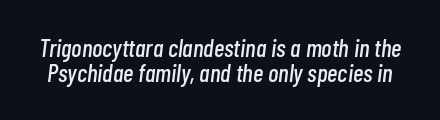
The image shows 25 px text type, italic (leaning right); set tight line spacing (1.02x), normal letter spacing, not underlined.
